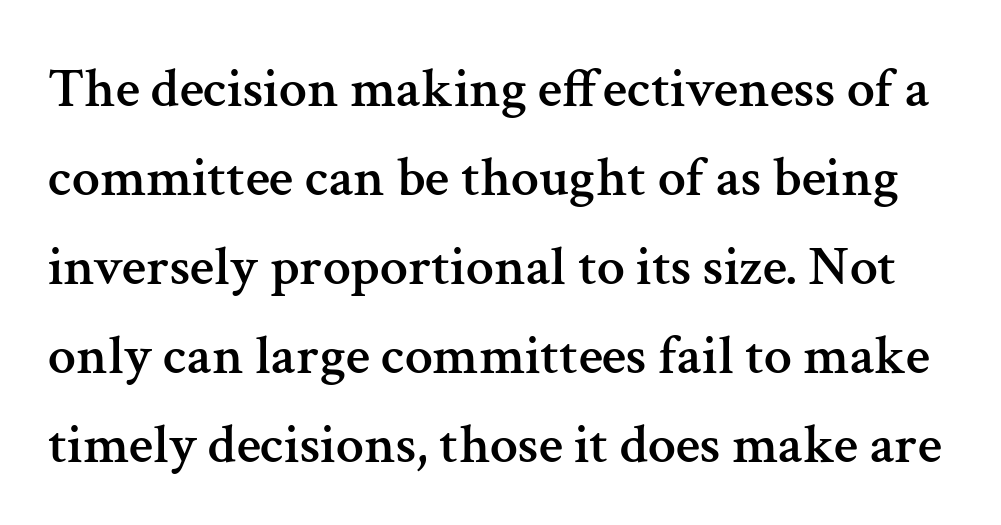
The image shows 56 px serif type, upright; set normal line spacing (1.59x), normal letter spacing, not underlined; medium stroke contrast and a medium x-height.
